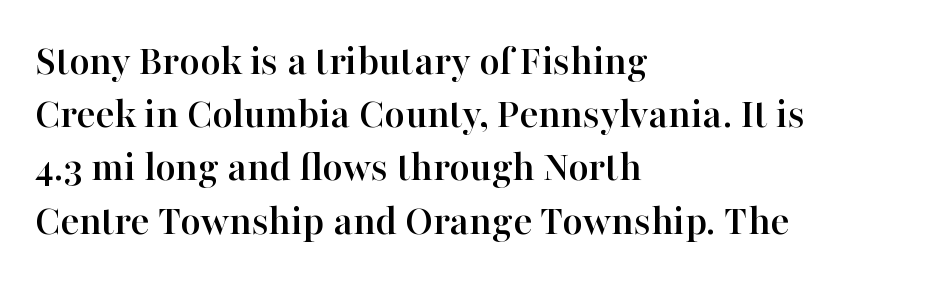
Q: Is the text italic (slanted)? A: No, it is upright.
Q: Is the typeface a serif or a sans-serif typeface? A: Serif.
Q: Is the text underlined? A: No.
Q: How is the paragraph aligned? A: Left-aligned.
Q: Is the spacing between letters normal or unusually wide? A: Normal.
Q: Width (condensed, normal, or wide)? A: Normal.
Q: Stroke contrast? A: High.
Q: x-height? A: Medium.
Q: Monospaced? A: No.
